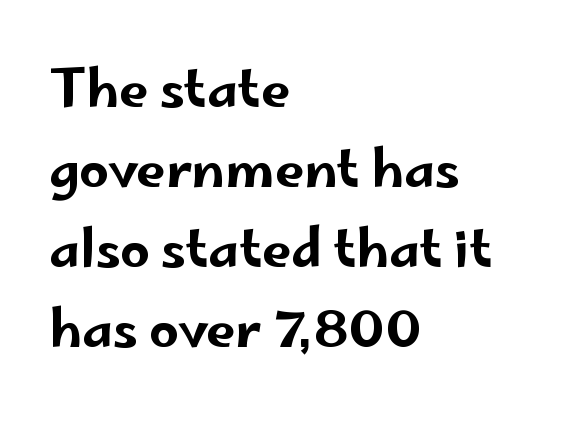
Q: Is the text italic (slanted)? A: No, it is upright.
Q: Is the typeface a serif or a sans-serif typeface? A: Sans-serif.
Q: Is the text underlined? A: No.
Q: How is the paragraph aligned? A: Left-aligned.
Q: Is the spacing between letters normal or unusually wide? A: Normal.
Q: Is the spacing between lines tight, normal or loose? A: Normal.
Q: Width (condensed, normal, or wide)? A: Wide.
Q: Stroke contrast? A: Low.
Q: x-height? A: Small.
Q: Monospaced? A: No.
